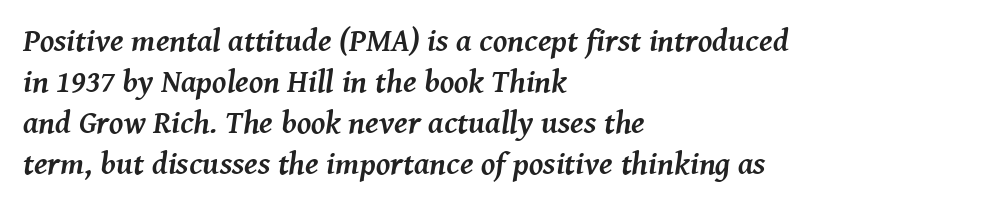
Q: Is the text bold? A: Yes.
Q: Is the text italic (slanted)? A: Yes, it leans right by about 8 degrees.
Q: Is the typeface a serif or a sans-serif typeface? A: Serif.
Q: Is the text underlined? A: No.
Q: How is the paragraph aligned? A: Left-aligned.
Q: Is the spacing between letters normal or unusually wide? A: Normal.
Q: Is the spacing between lines tight, normal or loose? A: Normal.
Q: Width (condensed, normal, or wide)? A: Normal.
Q: Stroke contrast? A: Medium.
Q: x-height? A: Medium.
Q: Monospaced? A: No.
